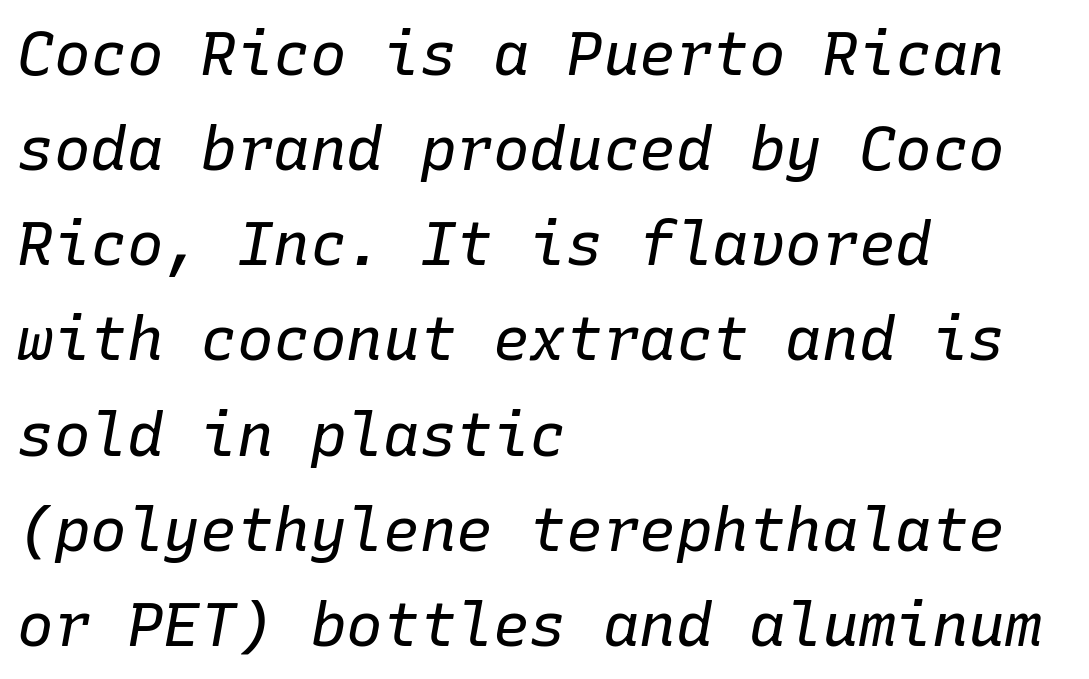
{"italic": "yes", "lean": "right", "slant_degrees": 10, "bold": "no", "weight": "regular", "width": "normal", "stroke_contrast": "low", "x_height": "medium", "monospaced": "yes", "underline": "no", "align": "left", "line_spacing": "normal", "line_spacing_ratio": 1.56, "letter_spacing": "normal", "letter_spacing_em": 0.0, "glyph_px": 61}
